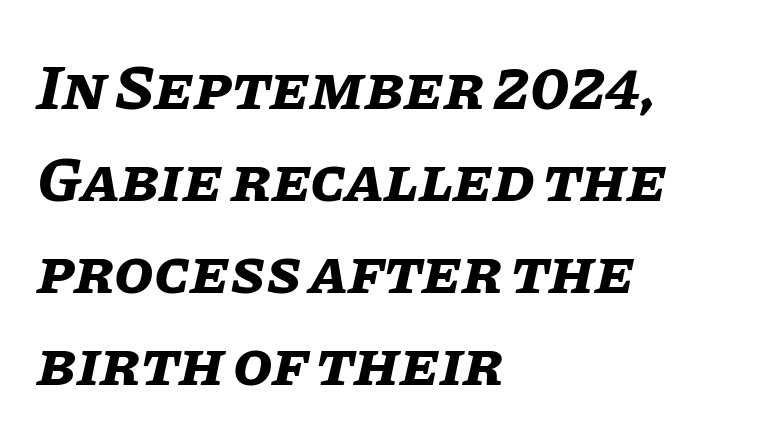
Q: Is the text bold? A: Yes.
Q: Is the text italic (slanted)? A: Yes, it leans right by about 11 degrees.
Q: Is the text underlined? A: No.
Q: How is the paragraph aligned? A: Left-aligned.
Q: Is the spacing between letters normal or unusually wide? A: Normal.
Q: Is the spacing between lines tight, normal or loose? A: Normal.
Q: Width (condensed, normal, or wide)? A: Normal.
Q: Stroke contrast? A: Low.
Q: x-height? A: Large.
Q: Monospaced? A: No.
